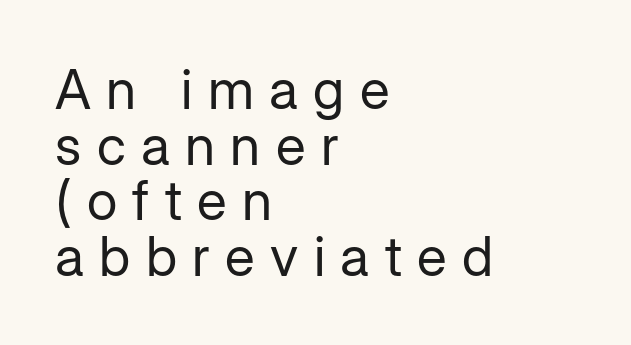
The image shows 55 px regular-weight sans-serif type, upright; set left-aligned, tight line spacing (1.01x), unusually wide letter spacing (+0.28 em), not underlined; low stroke contrast and a medium x-height.
